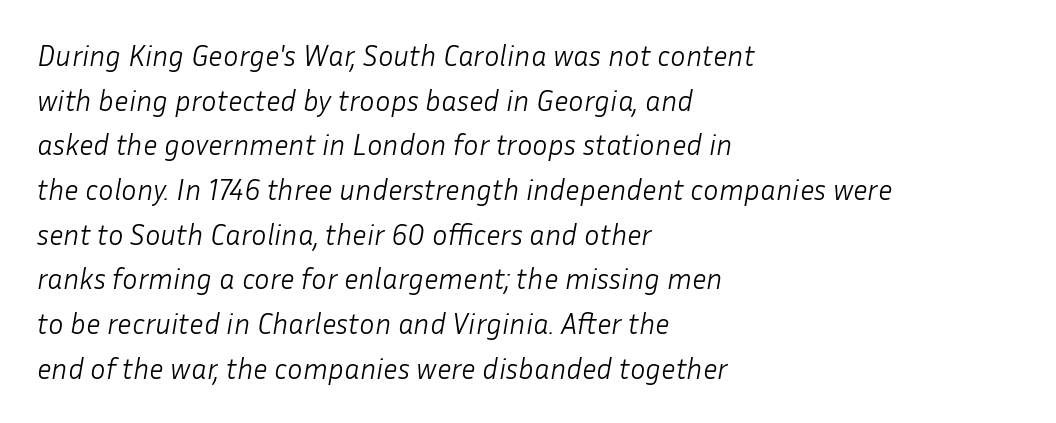
Q: Is the text bold? A: No.
Q: Is the text italic (slanted)? A: Yes, it leans right by about 10 degrees.
Q: Is the text underlined? A: No.
Q: How is the paragraph aligned? A: Left-aligned.
Q: Is the spacing between letters normal or unusually wide? A: Normal.
Q: Is the spacing between lines tight, normal or loose? A: Normal.
Q: Width (condensed, normal, or wide)? A: Normal.
Q: Stroke contrast? A: Low.
Q: x-height? A: Medium.
Q: Monospaced? A: No.
